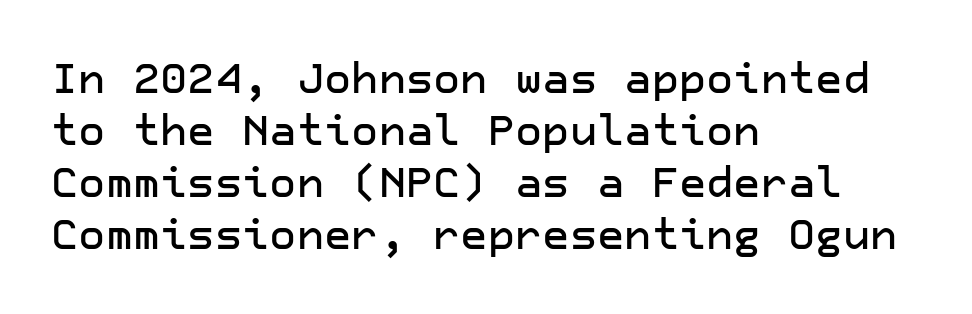
The image shows 42 px sans-serif type, upright; set left-aligned, line spacing 1.24x, normal letter spacing, not underlined; low stroke contrast and a medium x-height.
